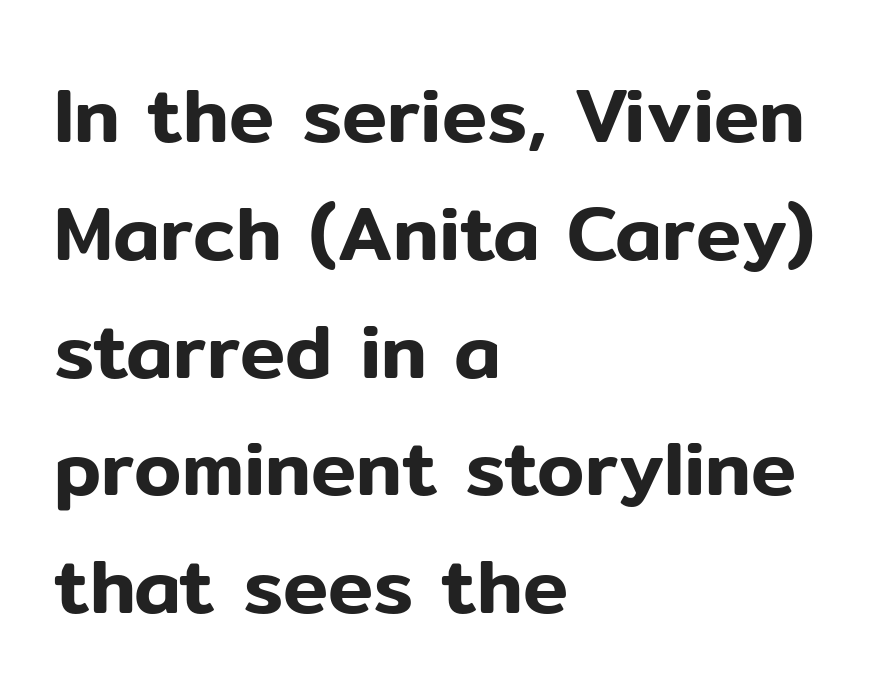
How would I describe the line gaps? Plain and ordinary. These lines stack with their left ends in a neat column. Examine the stroke ends and you'll find no serifs. How are the letters spaced? Ordinarily, with no added tracking. Italic? Not at all — the glyphs are vertical.
